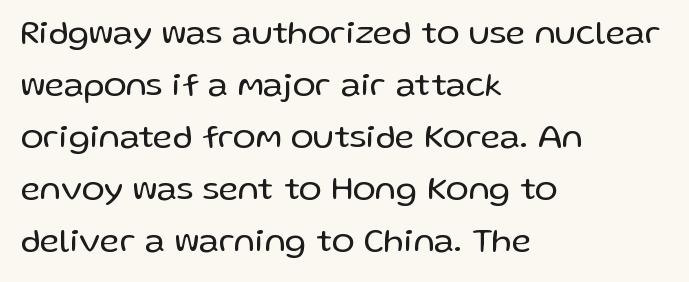
The image shows 34 px regular-weight sans-serif type, upright; set left-aligned, normal line spacing (1.53x), normal letter spacing, not underlined; low stroke contrast and a medium x-height.
